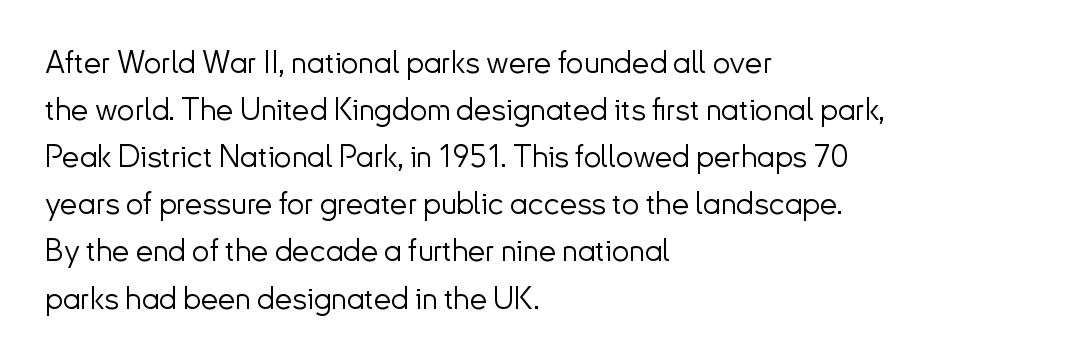
Q: Is the text bold? A: No.
Q: Is the text italic (slanted)? A: No, it is upright.
Q: Is the typeface a serif or a sans-serif typeface? A: Sans-serif.
Q: Is the text underlined? A: No.
Q: How is the paragraph aligned? A: Left-aligned.
Q: Is the spacing between letters normal or unusually wide? A: Normal.
Q: Is the spacing between lines tight, normal or loose? A: Normal.
Q: Width (condensed, normal, or wide)? A: Normal.
Q: Stroke contrast? A: Low.
Q: x-height? A: Small.
Q: Monospaced? A: No.
